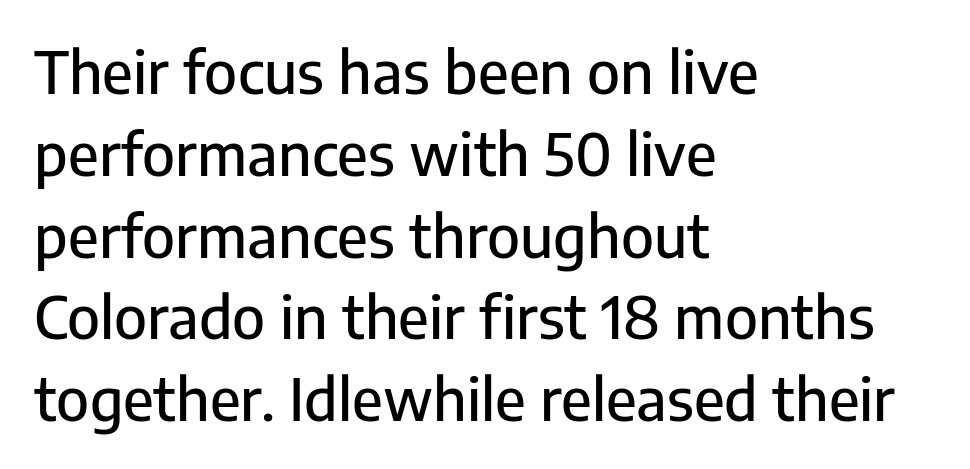
Q: Is the text italic (slanted)? A: No, it is upright.
Q: Is the typeface a serif or a sans-serif typeface? A: Sans-serif.
Q: Is the text underlined? A: No.
Q: How is the paragraph aligned? A: Left-aligned.
Q: Is the spacing between letters normal or unusually wide? A: Normal.
Q: Is the spacing between lines tight, normal or loose? A: Normal.
Q: Width (condensed, normal, or wide)? A: Normal.
Q: Stroke contrast? A: Low.
Q: x-height? A: Medium.
Q: Monospaced? A: No.
